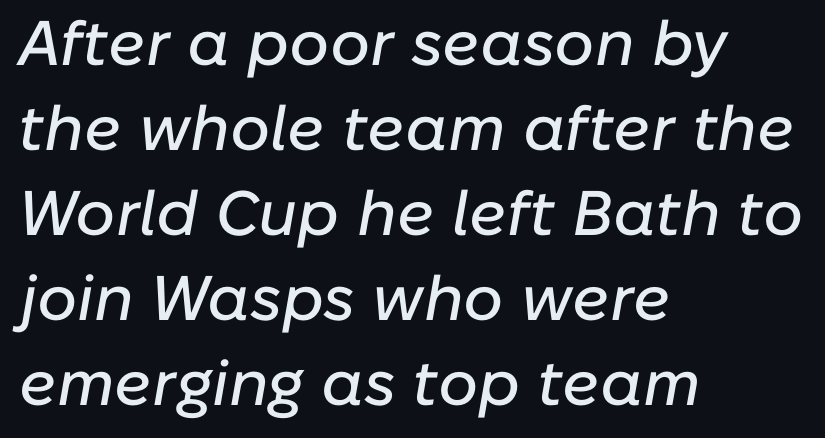
The typesetter chose a ragged-right arrangement here. You could call the tracking neutral — neither tight nor loose. The words here are not underlined. Normally led — the rows are evenly, conventionally spaced. The lettering tilts uniformly, giving the passage an italic look. You could not count columns in this text — the font is proportionally spaced.
